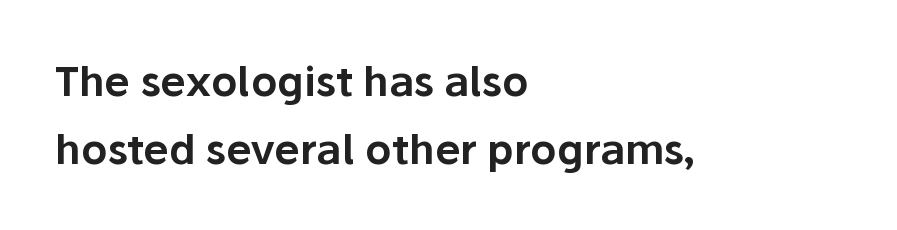
{"serif": "no", "italic": "no", "width": "normal", "stroke_contrast": "low", "x_height": "medium", "monospaced": "no", "underline": "no", "align": "left", "line_spacing": "normal", "line_spacing_ratio": 1.65, "letter_spacing": "normal", "letter_spacing_em": 0.0, "glyph_px": 41}
